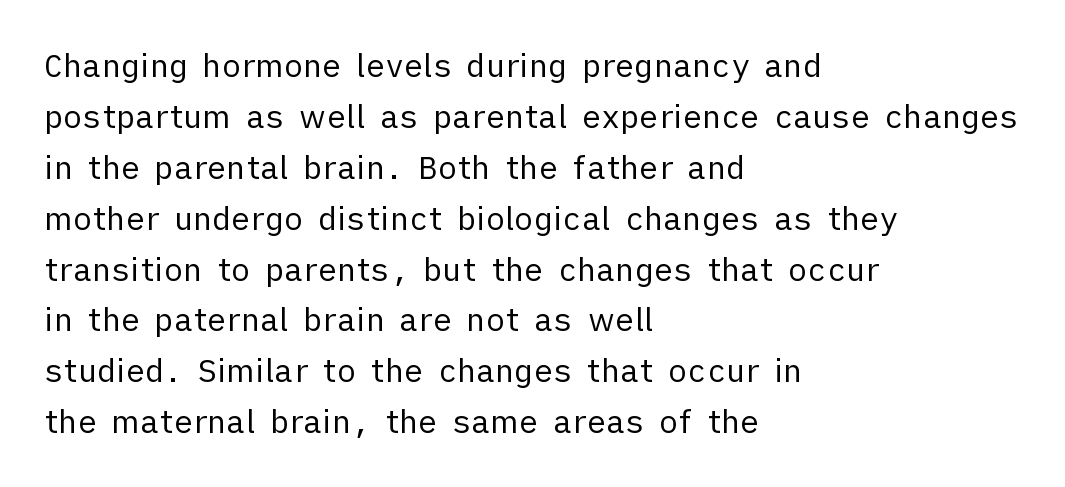
A bare baseline throughout the passage. The glyphs in this specimen are sans serif. The font sits on the lighter half of the weight spectrum, regular included. Rendered with straight, roman letterforms. Character widths vary here, with narrow letters taking less room than wide ones.
